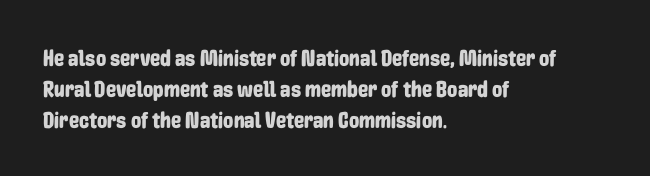
The glyphs are unaccompanied by any horizontal stroke below them. Quick note: not italic, upright. Each word holds together tightly as a unit, with standard inter-letter gaps. The paragraph shown leans on its left margin. Does the leading feel generous? No, just average.
